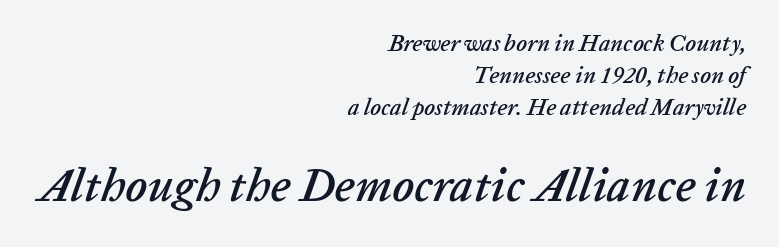
The image shows 46 px text type, italic (leaning right); set right-aligned, normal line spacing (1.4x), normal letter spacing, not underlined; the second (bottom) block is 2.0x larger; low stroke contrast and a medium x-height.
